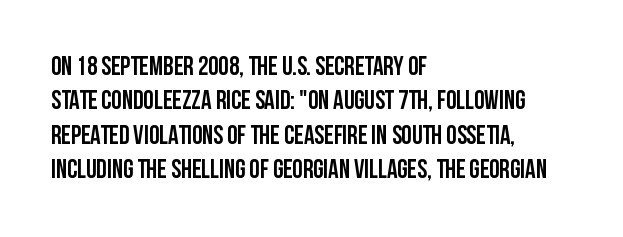
The image shows 26 px text type, upright; set left-aligned, normal line spacing (1.32x), normal letter spacing, not underlined.
